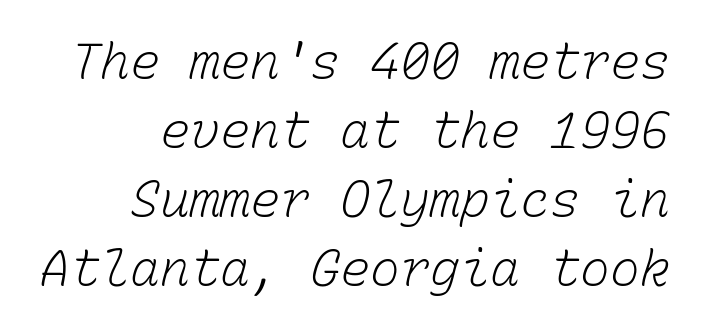
{"bold": "no", "weight": "light", "width": "normal", "stroke_contrast": "low", "x_height": "medium", "monospaced": "yes", "underline": "no", "align": "right", "line_spacing": "normal", "line_spacing_ratio": 1.38, "letter_spacing": "normal", "letter_spacing_em": 0.0, "glyph_px": 50}
